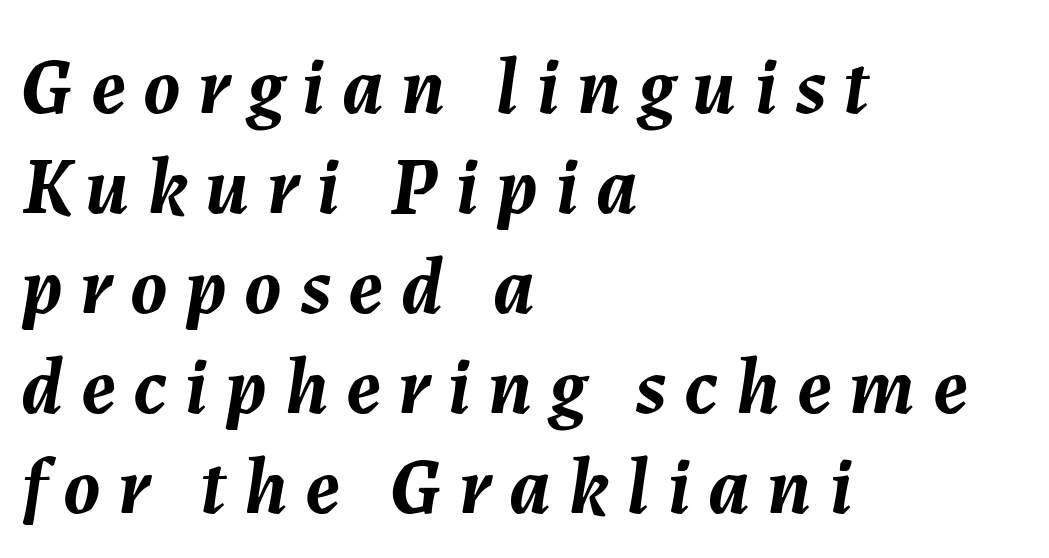
Glyph-to-glyph distance is far greater than everyday printed text. The rendering uses a moderate line-height, typical for paragraphs. The area under the type is left untouched. A full-strength bold gives these letters their thick strokes. Looks like regular typesetting: each glyph gets only the width it needs. Each line starts at the same left margin while the right side varies.
